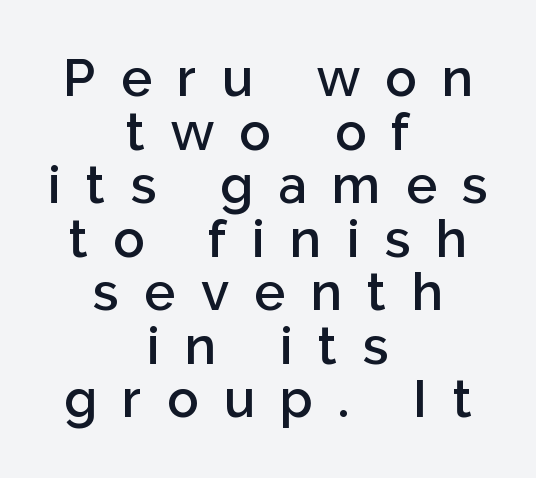
Q: Is the text bold? A: Semi-bold.
Q: Is the text italic (slanted)? A: No, it is upright.
Q: Is the typeface a serif or a sans-serif typeface? A: Sans-serif.
Q: Is the text underlined? A: No.
Q: How is the paragraph aligned? A: Centered.
Q: Is the spacing between letters normal or unusually wide? A: Unusually wide.
Q: Is the spacing between lines tight, normal or loose? A: Tight.
Q: Width (condensed, normal, or wide)? A: Normal.
Q: Stroke contrast? A: Low.
Q: x-height? A: Medium.
Q: Monospaced? A: No.
